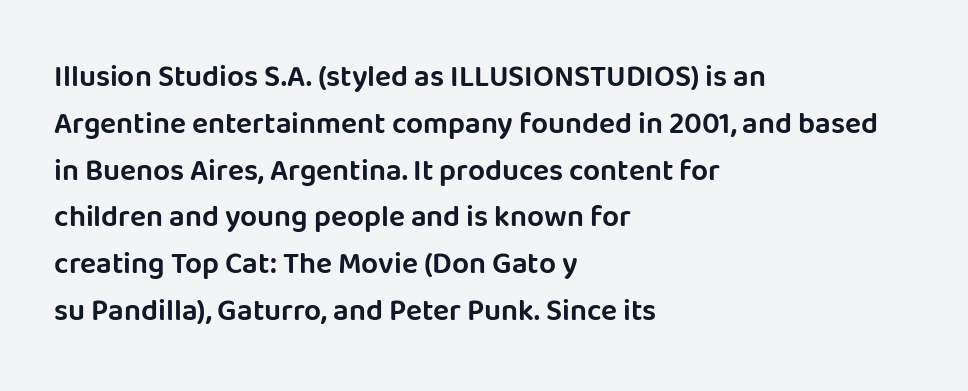
The lettering holds an erect, upright posture throughout. The leading is moderate, giving the passage an even texture. Honestly, the letter spacing is just normal — you wouldn't notice it. You could not count columns in this text — the font is proportionally spaced. This rendering uses left alignment, leaving the right contour irregular.
